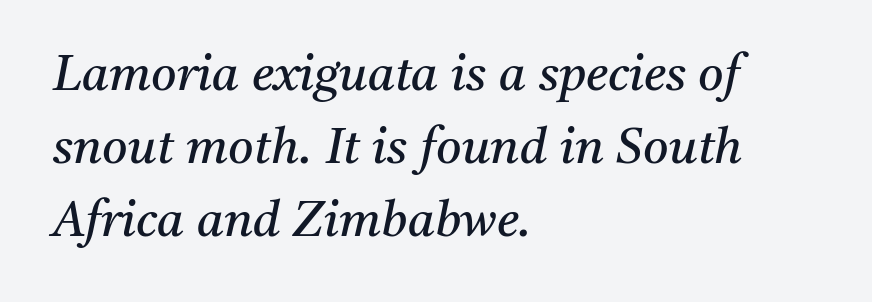
Teacher's note: observe the even left margin — that is flush-left alignment. Old-style or modern, the face here clearly has serifs. The face used here is proportionally spaced, like ordinary book or web type. Think standard paragraph weight, or any step lighter than that.
